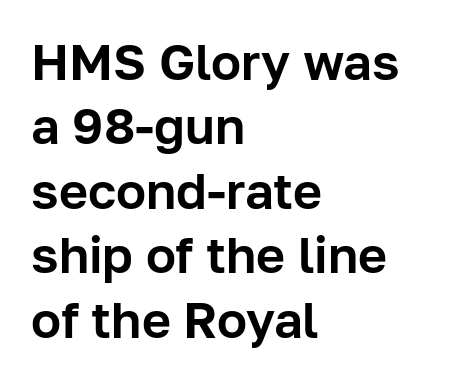
Q: Is the text italic (slanted)? A: No, it is upright.
Q: Is the typeface a serif or a sans-serif typeface? A: Sans-serif.
Q: Is the text underlined? A: No.
Q: How is the paragraph aligned? A: Left-aligned.
Q: Is the spacing between letters normal or unusually wide? A: Normal.
Q: Is the spacing between lines tight, normal or loose? A: Normal.
Q: Width (condensed, normal, or wide)? A: Normal.
Q: Stroke contrast? A: Low.
Q: x-height? A: Medium.
Q: Monospaced? A: No.
